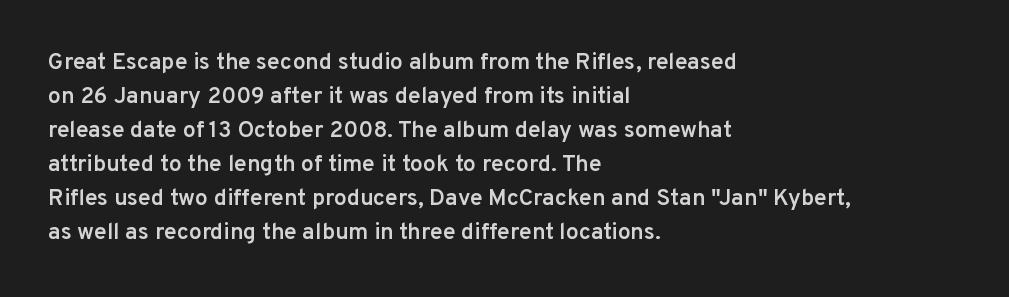
{"italic": "no", "bold": "semi", "underline": "no", "align": "left", "line_spacing": "normal", "line_spacing_ratio": 1.48, "letter_spacing": "normal", "letter_spacing_em": 0.0, "glyph_px": 23}
